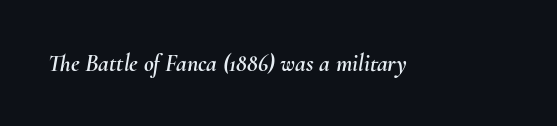
The image shows 24 px text type, italic (leaning right); set normal letter spacing, not underlined.
